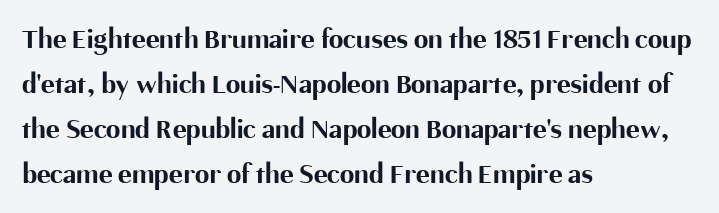
If you measured baseline to baseline, you'd find a middling distance. The face used here has the dense, thick strokes of a bold. Observe the ordinary spacing: letters are neighbours, not strangers. Where is the straight margin? On the left. Type style note: lacks serifs. A clean baseline with only descenders dipping below it.
